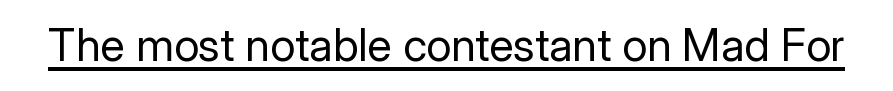
{"serif": "no", "italic": "no", "bold": "no", "weight": "regular", "width": "normal", "stroke_contrast": "low", "x_height": "medium", "monospaced": "no", "underline": "yes", "letter_spacing": "normal", "letter_spacing_em": 0.0, "glyph_px": 45}
